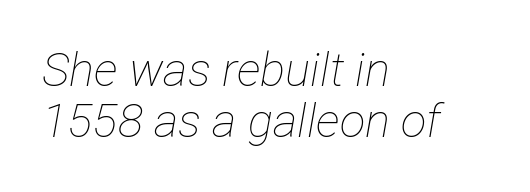
Q: Is the text bold? A: No.
Q: Is the text italic (slanted)? A: Yes, it leans right by about 12 degrees.
Q: Is the text underlined? A: No.
Q: How is the paragraph aligned? A: Left-aligned.
Q: Is the spacing between letters normal or unusually wide? A: Normal.
Q: Is the spacing between lines tight, normal or loose? A: Tight.
Q: Width (condensed, normal, or wide)? A: Condensed.
Q: Stroke contrast? A: Low.
Q: x-height? A: Medium.
Q: Monospaced? A: No.
